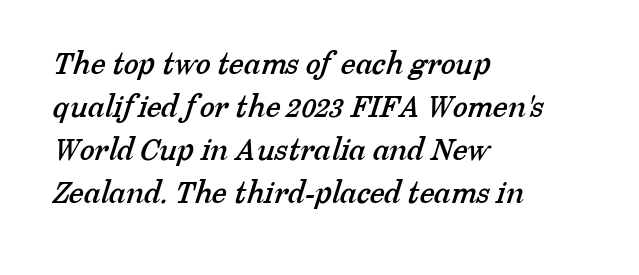
Q: Is the typeface a serif or a sans-serif typeface? A: Serif.
Q: Is the text underlined? A: No.
Q: How is the paragraph aligned? A: Left-aligned.
Q: Is the spacing between letters normal or unusually wide? A: Normal.
Q: Is the spacing between lines tight, normal or loose? A: Normal.
Q: Width (condensed, normal, or wide)? A: Normal.
Q: Stroke contrast? A: Low.
Q: x-height? A: Medium.
Q: Monospaced? A: No.
